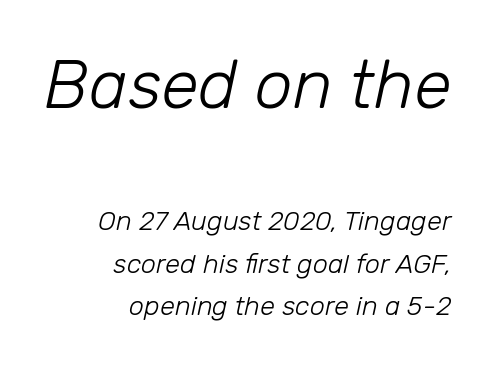
{"italic": "yes", "lean": "right", "slant_degrees": 12, "bold": "no", "weight": "light", "width": "normal", "stroke_contrast": "low", "x_height": "medium", "monospaced": "no", "underline": "no", "align": "right", "line_spacing": "normal", "line_spacing_ratio": 1.56, "letter_spacing": "normal", "letter_spacing_em": 0.0, "larger_block": "first", "size_ratio": 2.52, "glyph_px": 68}
